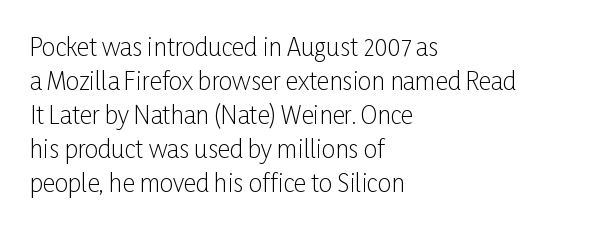
{"italic": "no", "bold": "no", "underline": "no", "align": "left", "line_spacing": "normal", "line_spacing_ratio": 1.42, "letter_spacing": "normal", "letter_spacing_em": 0.0, "glyph_px": 24}
